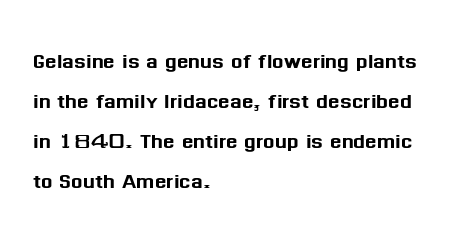
{"italic": "no", "underline": "no", "align": "left", "line_spacing": "normal", "line_spacing_ratio": 1.48, "letter_spacing": "normal", "letter_spacing_em": 0.0, "glyph_px": 27}
